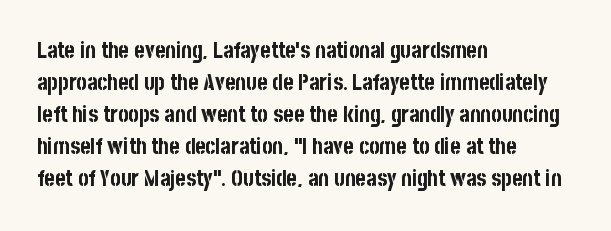
Q: Is the text bold? A: Yes.
Q: Is the text italic (slanted)? A: No, it is upright.
Q: Is the text underlined? A: No.
Q: How is the paragraph aligned? A: Left-aligned.
Q: Is the spacing between letters normal or unusually wide? A: Normal.
Q: Is the spacing between lines tight, normal or loose? A: Normal.
